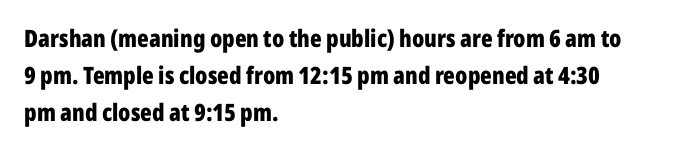
The passage shown has conventional tracking throughout. Underline: absent. The lines in this sample share a left origin and differ only in where they stop. These lines carry a lot of weight — the face is fully bold. Leading: standard. Characters remain perfectly vertical along every line.
